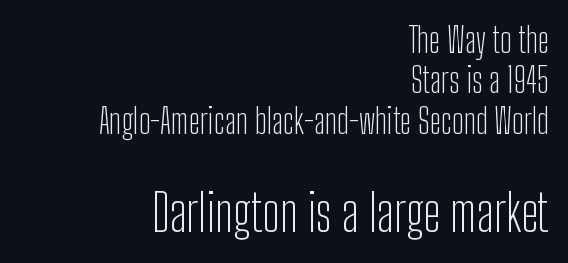
{"serif": "no", "italic": "no", "bold": "no", "weight": "light", "width": "condensed", "stroke_contrast": "low", "x_height": "medium", "monospaced": "no", "underline": "no", "align": "right", "line_spacing_ratio": 1.19, "letter_spacing": "normal", "letter_spacing_em": 0.0, "larger_block": "second", "size_ratio": 1.5, "glyph_px": 51}
